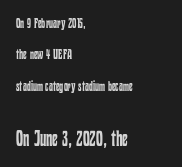
Q: Is the text bold? A: No.
Q: Is the text italic (slanted)? A: No, it is upright.
Q: Is the text underlined? A: No.
Q: How is the paragraph aligned? A: Left-aligned.
Q: Is the spacing between letters normal or unusually wide? A: Normal.
Q: Is the spacing between lines tight, normal or loose? A: Loose.
Q: Which block of text is set in a larger size, the first (top) or the second (bottom)? A: The second (bottom) one.
